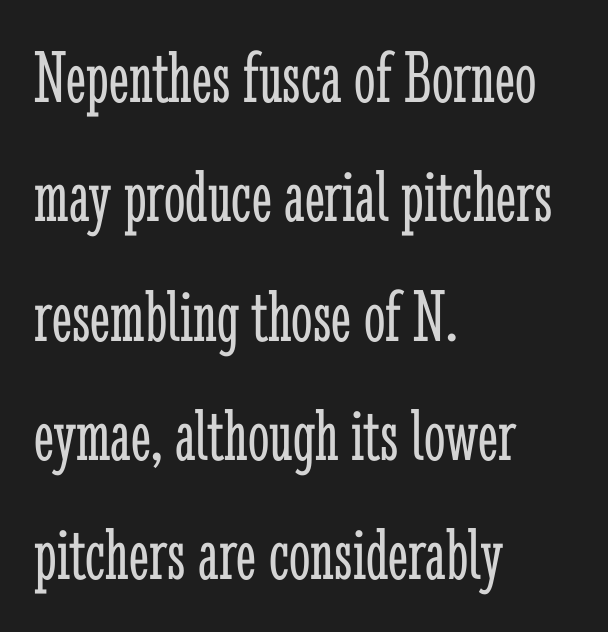
{"serif": "yes", "italic": "no", "bold": "no", "weight": "light", "width": "condensed", "stroke_contrast": "low", "x_height": "medium", "monospaced": "no", "underline": "no", "align": "left", "line_spacing": "normal", "line_spacing_ratio": 1.57, "letter_spacing": "normal", "letter_spacing_em": 0.0, "glyph_px": 76}
